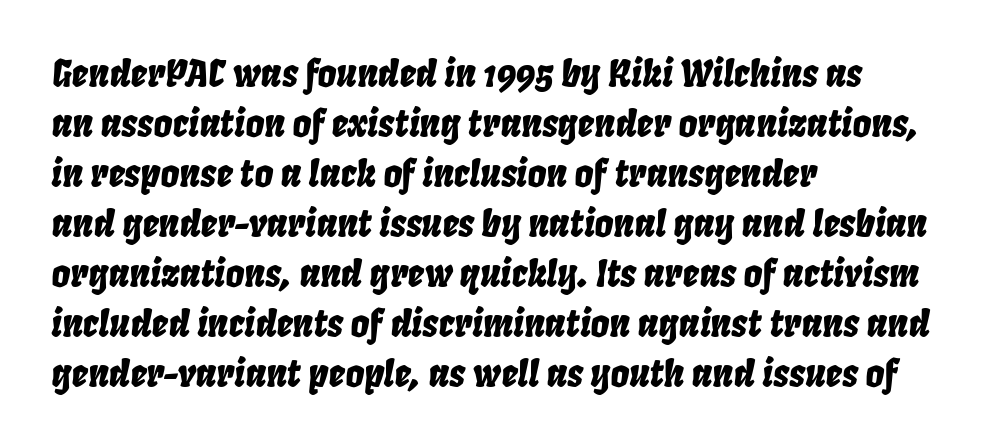
{"italic": "yes", "lean": "right", "slant_degrees": 8, "width": "condensed", "stroke_contrast": "low", "x_height": "large", "monospaced": "no", "underline": "no", "align": "left", "line_spacing": "normal", "line_spacing_ratio": 1.35, "letter_spacing": "normal", "letter_spacing_em": 0.0, "glyph_px": 37}
